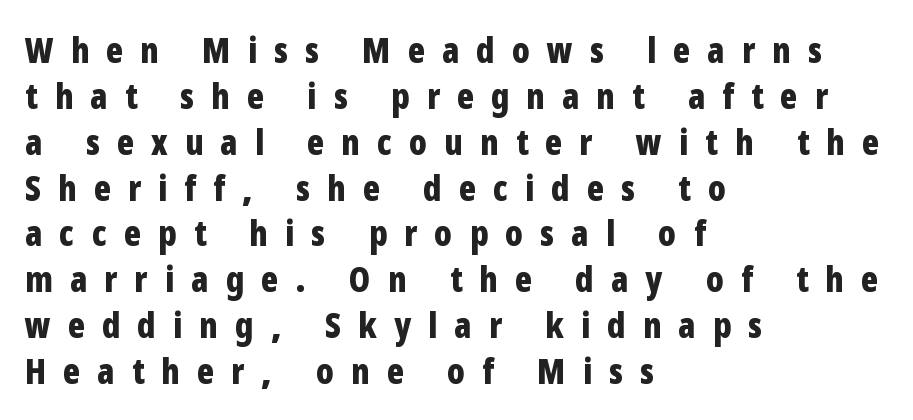
One glance says typical: line gaps are just what's usual. Every row of glyphs begins at an identical x-position on the left. The area under the type is left untouched. Pretty heavy lettering here — definitely bold. Words appear elongated and porous because spacing is wide.
